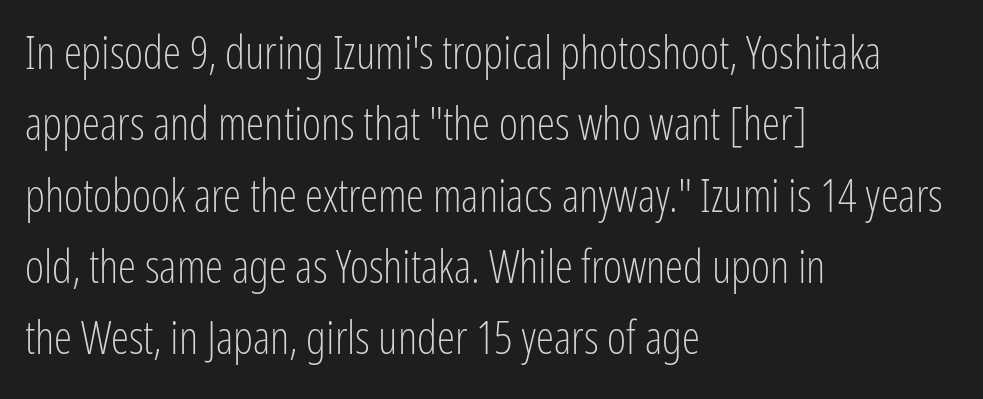
Each stroke keeps to a modest, everyday thickness or less. If you drew a ruler down the left edge, every line would touch it. Quick note: interline space is typical. Between one letter and the next there's only the usual sliver of space. Characters remain perfectly vertical along every line. The rendering uses natural spacing where letterforms have individual widths.
